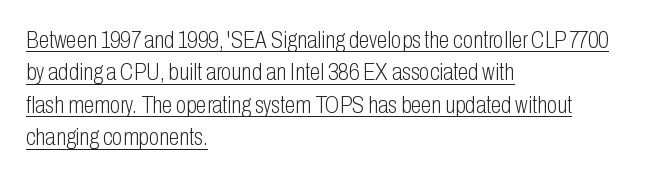
Q: Is the text bold? A: No.
Q: Is the text italic (slanted)? A: No, it is upright.
Q: Is the text underlined? A: Yes.
Q: How is the paragraph aligned? A: Left-aligned.
Q: Is the spacing between letters normal or unusually wide? A: Normal.
Q: Is the spacing between lines tight, normal or loose? A: Normal.
